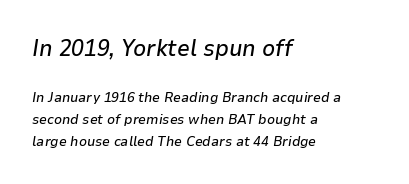
{"italic": "yes", "lean": "right", "slant_degrees": 9, "underline": "no", "align": "left", "line_spacing": "normal", "line_spacing_ratio": 1.59, "letter_spacing": "normal", "letter_spacing_em": 0.0, "larger_block": "first", "size_ratio": 1.64, "glyph_px": 23}
